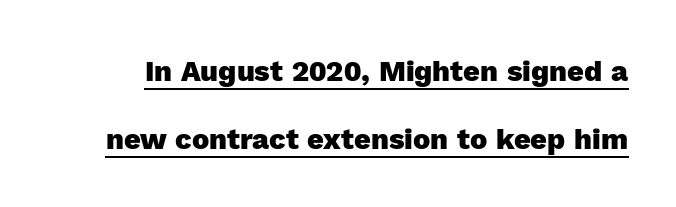
The image shows 29 px heavy sans-serif type, upright; set loose line spacing (2.34x), normal letter spacing, underlined; a medium x-height.
